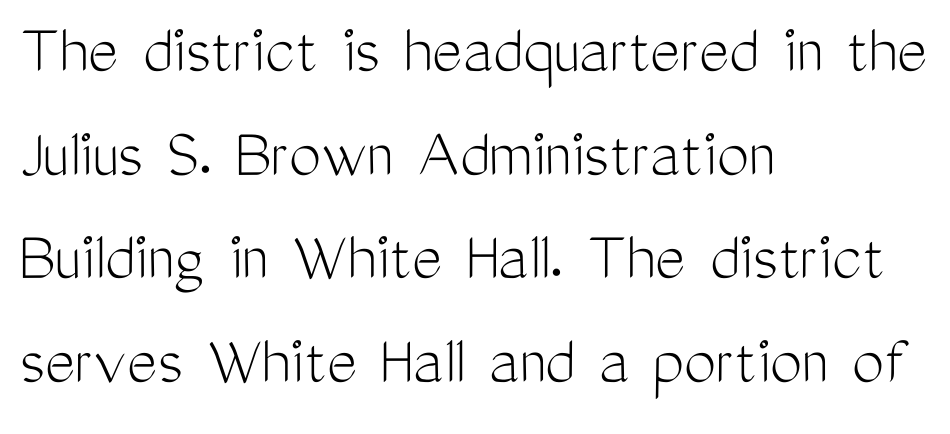
Q: Is the text bold? A: No.
Q: Is the text italic (slanted)? A: No, it is upright.
Q: Is the typeface a serif or a sans-serif typeface? A: Sans-serif.
Q: Is the text underlined? A: No.
Q: How is the paragraph aligned? A: Left-aligned.
Q: Is the spacing between letters normal or unusually wide? A: Normal.
Q: Is the spacing between lines tight, normal or loose? A: Normal.
Q: Width (condensed, normal, or wide)? A: Condensed.
Q: Stroke contrast? A: Medium.
Q: x-height? A: Medium.
Q: Monospaced? A: No.
